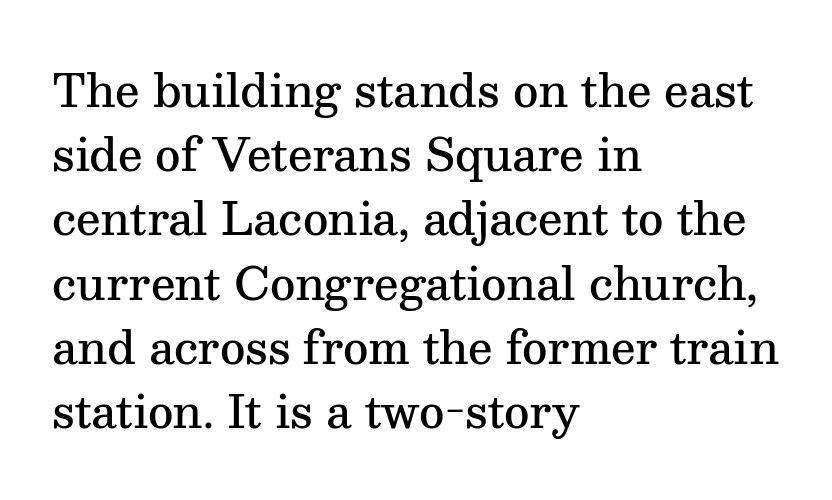
Q: Is the text bold? A: Semi-bold.
Q: Is the text italic (slanted)? A: No, it is upright.
Q: Is the typeface a serif or a sans-serif typeface? A: Serif.
Q: Is the text underlined? A: No.
Q: How is the paragraph aligned? A: Left-aligned.
Q: Is the spacing between letters normal or unusually wide? A: Normal.
Q: Is the spacing between lines tight, normal or loose? A: Normal.
Q: Width (condensed, normal, or wide)? A: Normal.
Q: Stroke contrast? A: Medium.
Q: x-height? A: Medium.
Q: Monospaced? A: No.
